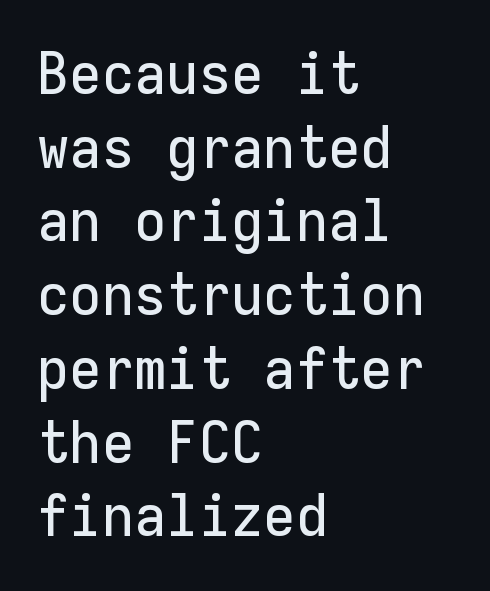
{"serif": "no", "italic": "no", "width": "normal", "stroke_contrast": "low", "x_height": "medium", "monospaced": "yes", "underline": "no", "align": "left", "line_spacing": "normal", "line_spacing_ratio": 1.25, "letter_spacing": "normal", "letter_spacing_em": 0.0, "glyph_px": 59}
